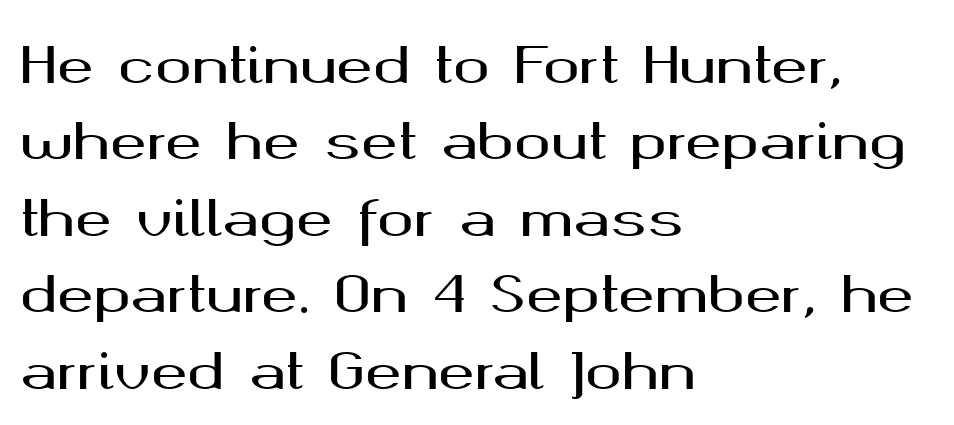
The image shows 49 px wide sans-serif type, upright; set left-aligned, normal line spacing (1.56x), normal letter spacing, not underlined; medium stroke contrast and a medium x-height.
